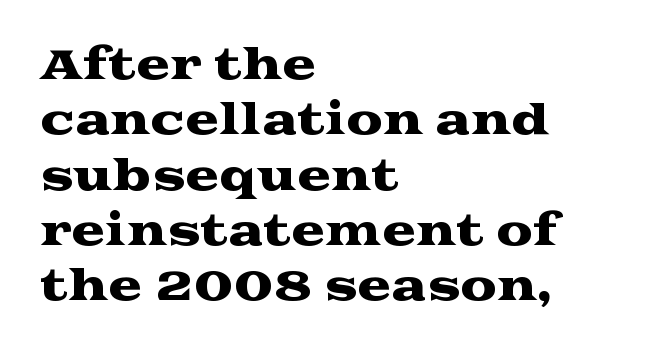
The image shows 41 px wide serif type, upright; set left-aligned, normal line spacing (1.35x), normal letter spacing, not underlined; medium stroke contrast and a medium x-height.
